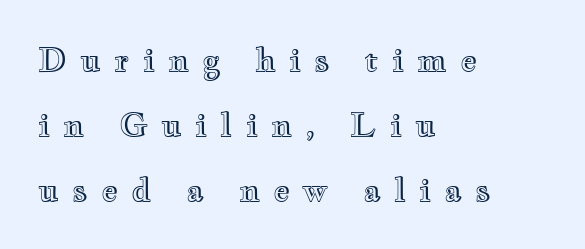
{"italic": "no", "width": "wide", "x_height": "small", "monospaced": "no", "underline": "no", "align": "left", "line_spacing": "loose", "line_spacing_ratio": 2.03, "letter_spacing": "wide", "letter_spacing_em": 0.41, "glyph_px": 32}
